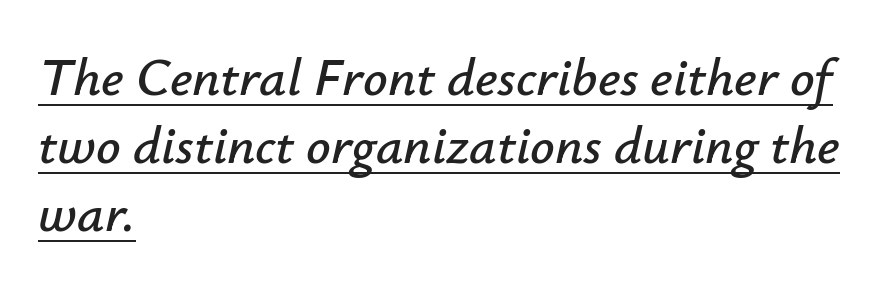
Q: Is the text italic (slanted)? A: Yes, it leans right by about 12 degrees.
Q: Is the text underlined? A: Yes.
Q: How is the paragraph aligned? A: Left-aligned.
Q: Is the spacing between letters normal or unusually wide? A: Normal.
Q: Is the spacing between lines tight, normal or loose? A: Normal.
Q: Width (condensed, normal, or wide)? A: Normal.
Q: Stroke contrast? A: Low.
Q: x-height? A: Small.
Q: Monospaced? A: No.
